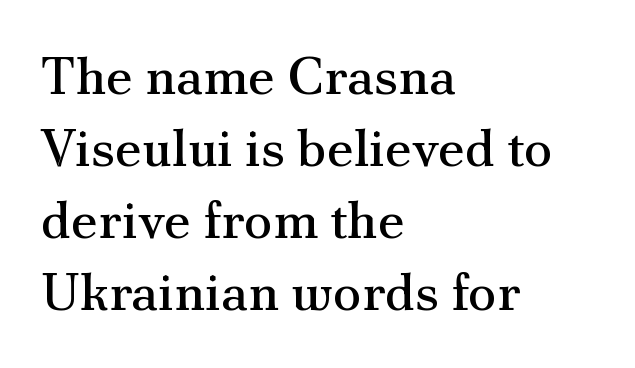
The image shows 53 px regular-weight serif type, upright; set left-aligned, normal line spacing (1.36x), normal letter spacing, not underlined; medium stroke contrast and a small x-height.
